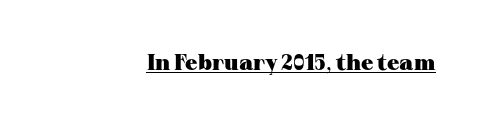
The specimen includes a rule beneath the text block's lines. The letterforms sit shoulder to shoulder at normal distance. A dark, heavy texture on the line: the type is bold. Casual observation: everything's shoved over to the right.
